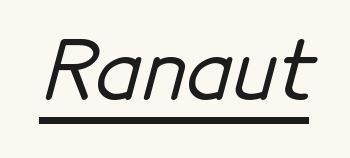
The image shows 79 px sans-serif type; set normal letter spacing, underlined; low stroke contrast and a medium x-height.
